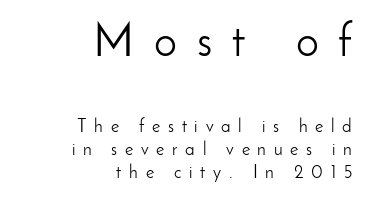
Every stem runs plumb, perpendicular to the baseline. Letters rest on an invisible, unmarked baseline. The space between consecutive lines is moderate. The type is letterspaced generously, with wide tracking.
